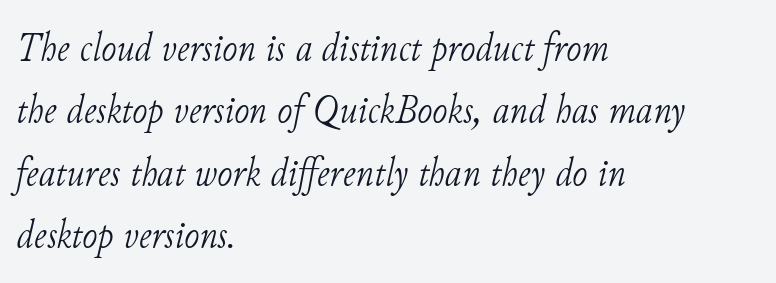
The image shows 41 px light serif type, italic (leaning right); set left-aligned, normal line spacing (1.52x), normal letter spacing, not underlined; low stroke contrast and a small x-height.
